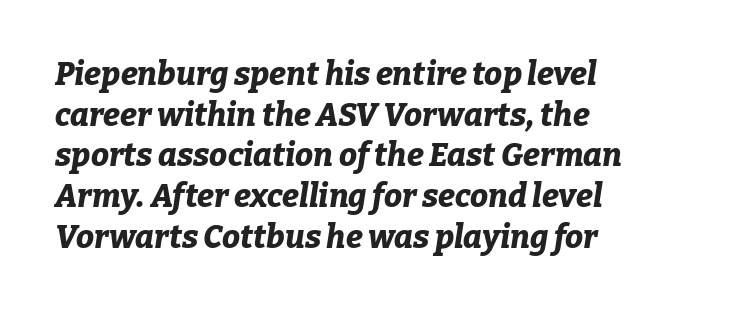
Q: Is the text bold? A: Yes.
Q: Is the text italic (slanted)? A: Yes, it leans right by about 9 degrees.
Q: Is the text underlined? A: No.
Q: How is the paragraph aligned? A: Left-aligned.
Q: Is the spacing between letters normal or unusually wide? A: Normal.
Q: Is the spacing between lines tight, normal or loose? A: Normal.
Q: Width (condensed, normal, or wide)? A: Normal.
Q: Stroke contrast? A: Low.
Q: x-height? A: Medium.
Q: Monospaced? A: No.
